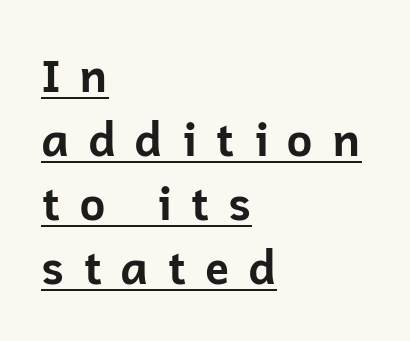
Q: Is the text bold? A: Yes.
Q: Is the text italic (slanted)? A: No, it is upright.
Q: Is the typeface a serif or a sans-serif typeface? A: Sans-serif.
Q: Is the text underlined? A: Yes.
Q: How is the paragraph aligned? A: Left-aligned.
Q: Is the spacing between letters normal or unusually wide? A: Unusually wide.
Q: Is the spacing between lines tight, normal or loose? A: Normal.
Q: Width (condensed, normal, or wide)? A: Normal.
Q: Stroke contrast? A: Low.
Q: x-height? A: Medium.
Q: Monospaced? A: No.
